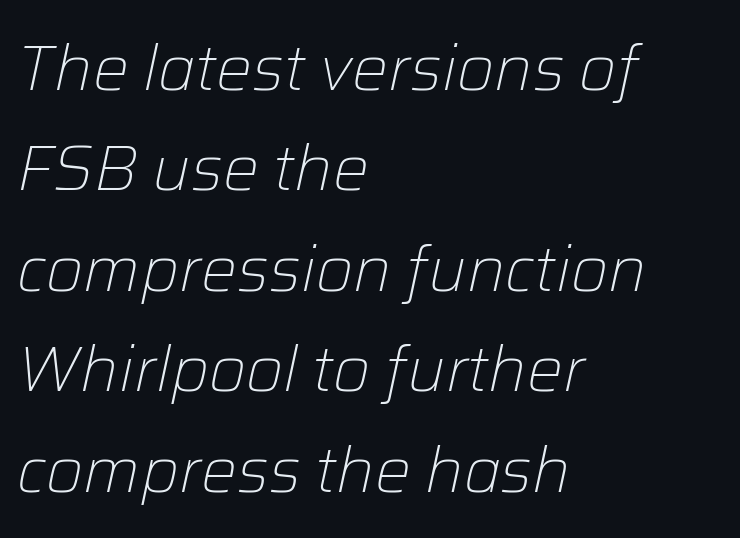
{"italic": "yes", "lean": "right", "slant_degrees": 12, "bold": "no", "weight": "light", "width": "normal", "stroke_contrast": "low", "x_height": "medium", "monospaced": "no", "underline": "no", "align": "left", "line_spacing": "normal", "line_spacing_ratio": 1.57, "letter_spacing": "normal", "letter_spacing_em": 0.0, "glyph_px": 64}
